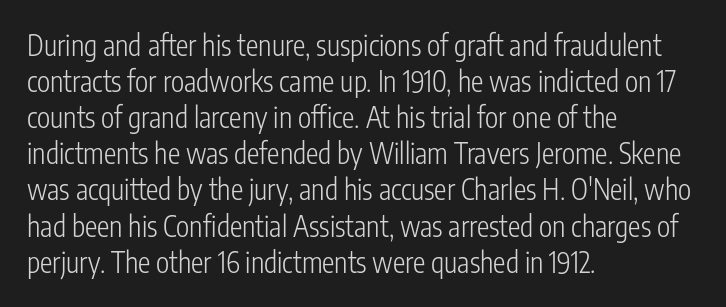
Q: Is the text bold? A: No.
Q: Is the text italic (slanted)? A: No, it is upright.
Q: Is the typeface a serif or a sans-serif typeface? A: Sans-serif.
Q: Is the text underlined? A: No.
Q: How is the paragraph aligned? A: Left-aligned.
Q: Is the spacing between letters normal or unusually wide? A: Normal.
Q: Is the spacing between lines tight, normal or loose? A: Normal.
Q: Width (condensed, normal, or wide)? A: Condensed.
Q: Stroke contrast? A: Low.
Q: x-height? A: Medium.
Q: Monospaced? A: No.
